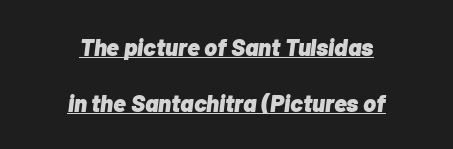
The image shows 24 px bold type, italic (leaning right); set centered, loose line spacing (2.32x), normal letter spacing, underlined.
